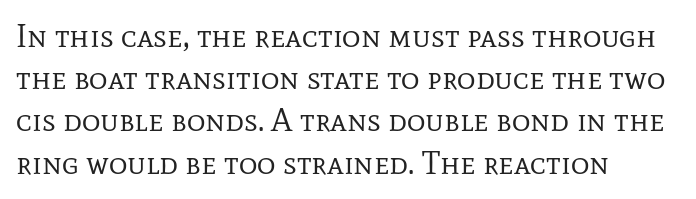
Q: Is the text bold? A: No.
Q: Is the text italic (slanted)? A: No, it is upright.
Q: Is the typeface a serif or a sans-serif typeface? A: Serif.
Q: Is the text underlined? A: No.
Q: How is the paragraph aligned? A: Left-aligned.
Q: Is the spacing between letters normal or unusually wide? A: Normal.
Q: Is the spacing between lines tight, normal or loose? A: Normal.
Q: Width (condensed, normal, or wide)? A: Normal.
Q: Stroke contrast? A: Low.
Q: x-height? A: Medium.
Q: Monospaced? A: No.
